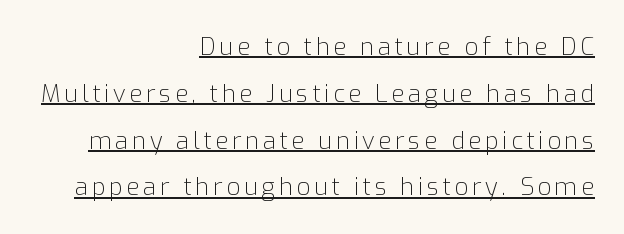
You could fit nearly another row in the gap between these rows. Each line ends at the same right margin while the left side varies. Unbolded letterforms with no extra heft. The rendered words wear a rule along their underside. Posture: upright roman.
